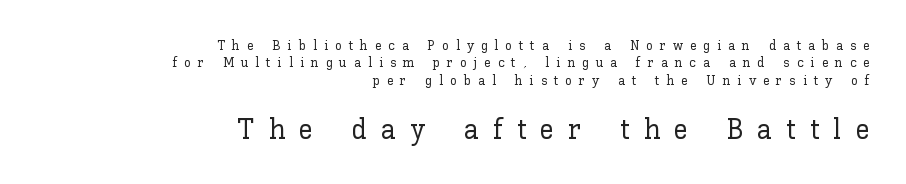
Q: Is the text italic (slanted)? A: No, it is upright.
Q: Is the text underlined? A: No.
Q: How is the paragraph aligned? A: Right-aligned.
Q: Is the spacing between letters normal or unusually wide? A: Unusually wide.
Q: Which block of text is set in a larger size, the first (top) or the second (bottom)? A: The second (bottom) one.
Q: Width (condensed, normal, or wide)? A: Normal.
Q: Stroke contrast? A: Low.
Q: x-height? A: Medium.
Q: Monospaced? A: No.
